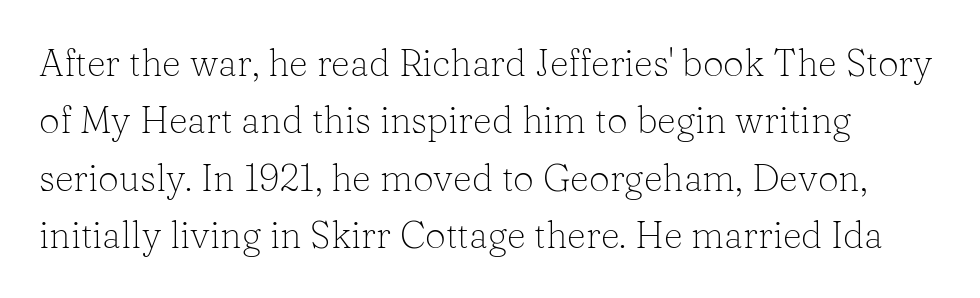
Anything drawn beneath the words? Only blank space. Students, note that the glyphs here touch the page at normal intervals. Students, observe: this is what conventionally led text looks like. This is not heavy type; no bold has been used. Do the letters lean? They stand straight.
